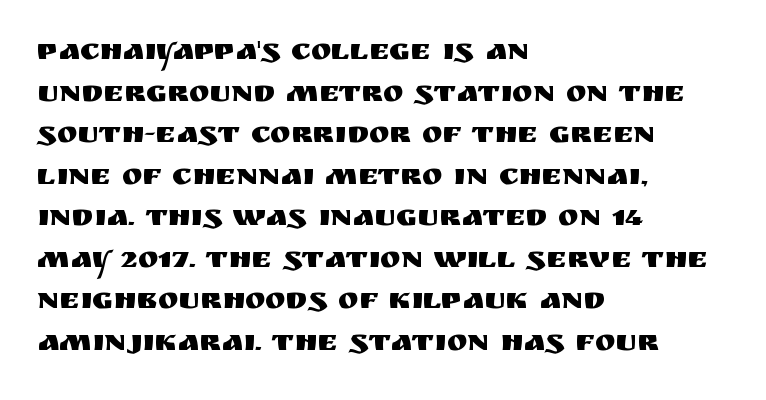
{"serif": "no", "italic": "no", "width": "normal", "stroke_contrast": "medium", "x_height": "large", "monospaced": "no", "underline": "no", "align": "left", "line_spacing": "normal", "line_spacing_ratio": 1.34, "letter_spacing": "normal", "letter_spacing_em": 0.0, "glyph_px": 31}
